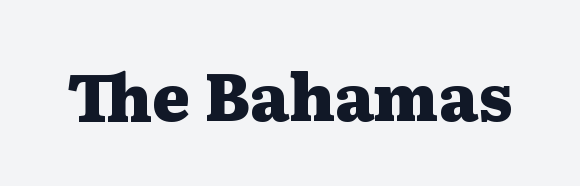
The image shows 65 px heavy, wide serif type, upright; set normal letter spacing, not underlined; medium stroke contrast and a medium x-height.
